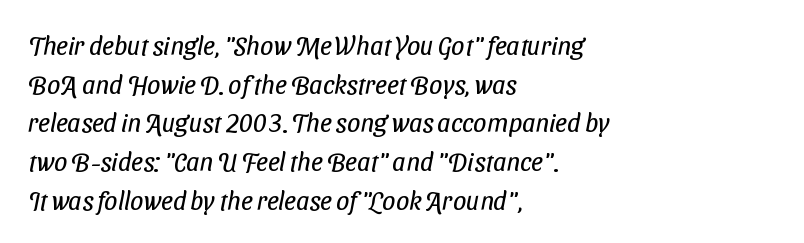
Q: Is the text bold? A: No.
Q: Is the text underlined? A: No.
Q: How is the paragraph aligned? A: Left-aligned.
Q: Is the spacing between letters normal or unusually wide? A: Normal.
Q: Is the spacing between lines tight, normal or loose? A: Normal.
